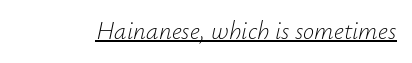
Q: Is the text bold? A: No.
Q: Is the text italic (slanted)? A: Yes, it leans right by about 12 degrees.
Q: Is the text underlined? A: Yes.
Q: Is the spacing between letters normal or unusually wide? A: Normal.
